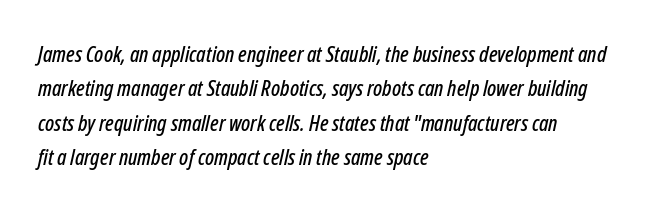
{"italic": "yes", "lean": "right", "slant_degrees": 12, "underline": "no", "align": "left", "line_spacing": "normal", "line_spacing_ratio": 1.56, "letter_spacing": "normal", "letter_spacing_em": 0.0, "glyph_px": 22}
